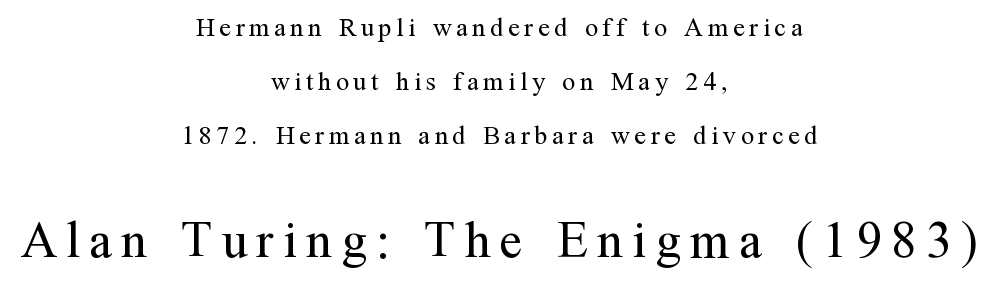
The font's upright variant was chosen for this text. The rendering uses natural spacing where letterforms have individual widths. Honestly, there is no underline to notice here at all. This is serif lettering, the kind often seen in printed books.
